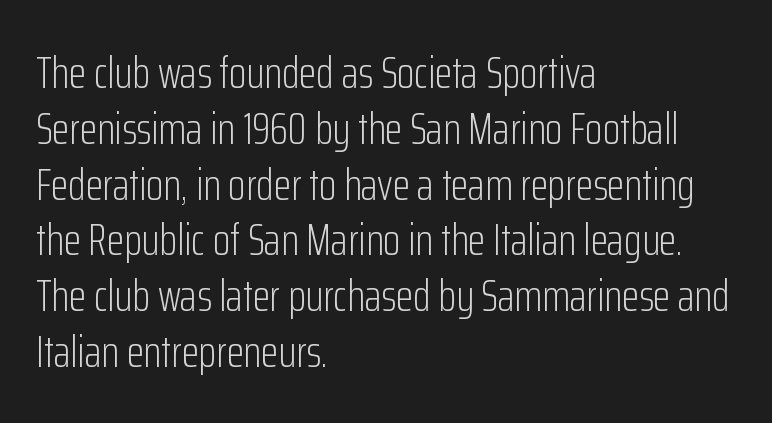
The paragraph shown leans on its left margin. No feet cap the strokes, marking this as sans-serif type. Beneath every word, the page is bare. Observe the ordinary spacing: letters are neighbours, not strangers. This is roman type, the default non-slanted kind.
